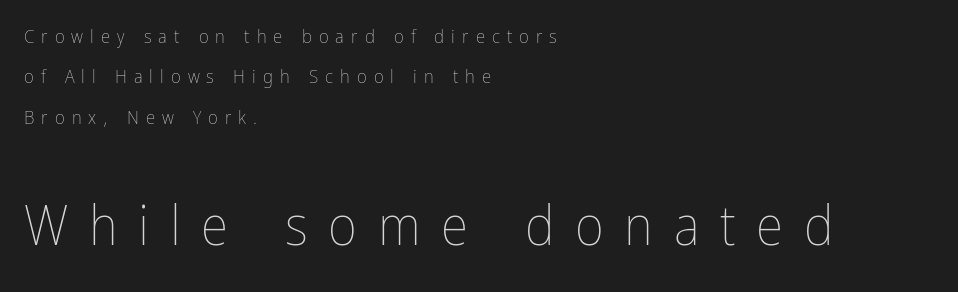
Q: Is the text bold? A: No.
Q: Is the text italic (slanted)? A: No, it is upright.
Q: Is the text underlined? A: No.
Q: How is the paragraph aligned? A: Left-aligned.
Q: Is the spacing between letters normal or unusually wide? A: Unusually wide.
Q: Is the spacing between lines tight, normal or loose? A: Loose.
Q: Which block of text is set in a larger size, the first (top) or the second (bottom)? A: The second (bottom) one.
Q: Width (condensed, normal, or wide)? A: Condensed.
Q: Stroke contrast? A: Low.
Q: x-height? A: Medium.
Q: Monospaced? A: No.
